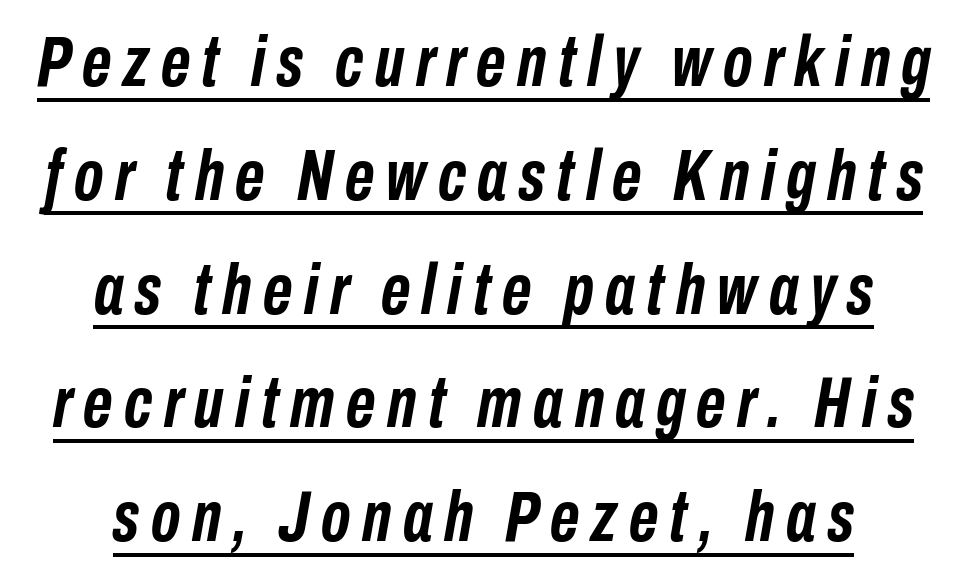
A typesetter would call this proportional, since set widths differ per character. The font's italic variant was chosen for this text. The rendering uses the underline text-decoration. These lines sit exactly where default settings would place them. Leftover space on each line is divided equally before and after the words.
